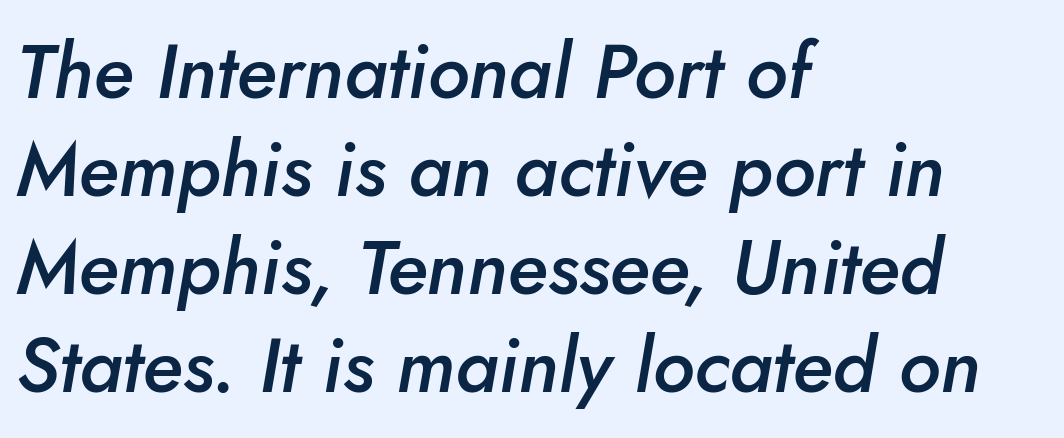
Here the glyphs are tracked normally, forming tight word shapes. When letters slant like this, we call the style italic. I'd describe the lettering as semibold — firm but not a full bold. No word sits above an underline.
